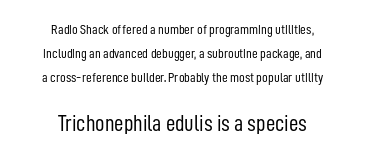
Q: Is the text bold? A: No.
Q: Is the text italic (slanted)? A: No, it is upright.
Q: Is the text underlined? A: No.
Q: How is the paragraph aligned? A: Centered.
Q: Is the spacing between letters normal or unusually wide? A: Normal.
Q: Which block of text is set in a larger size, the first (top) or the second (bottom)? A: The second (bottom) one.
